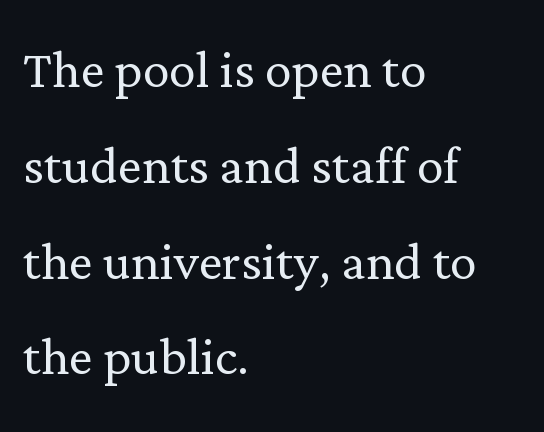
{"serif": "yes", "italic": "no", "bold": "no", "weight": "light", "width": "normal", "stroke_contrast": "low", "x_height": "medium", "monospaced": "no", "underline": "no", "align": "left", "line_spacing": "normal", "line_spacing_ratio": 1.43, "letter_spacing": "normal", "letter_spacing_em": 0.0, "glyph_px": 67}
